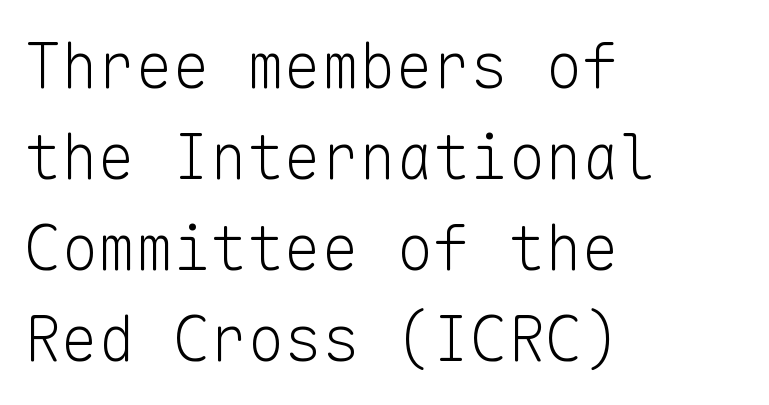
{"serif": "no", "italic": "no", "bold": "no", "weight": "light", "width": "normal", "stroke_contrast": "low", "x_height": "medium", "monospaced": "yes", "underline": "no", "align": "left", "line_spacing": "normal", "line_spacing_ratio": 1.47, "letter_spacing": "normal", "letter_spacing_em": 0.0, "glyph_px": 62}
